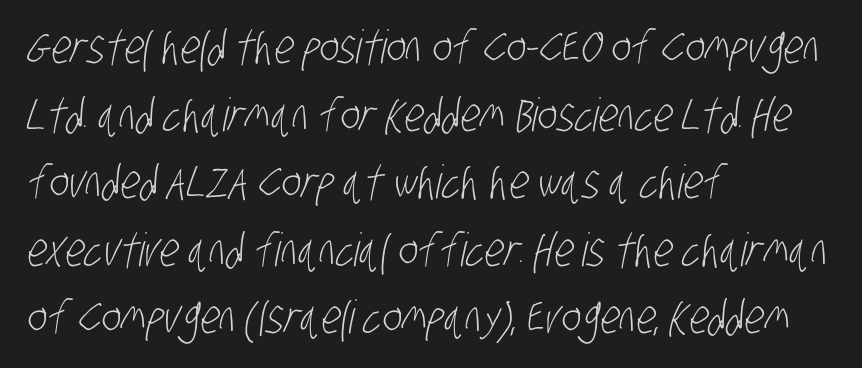
Q: Is the text bold? A: No.
Q: Is the typeface a serif or a sans-serif typeface? A: Sans-serif.
Q: Is the text underlined? A: No.
Q: How is the paragraph aligned? A: Left-aligned.
Q: Is the spacing between letters normal or unusually wide? A: Normal.
Q: Is the spacing between lines tight, normal or loose? A: Normal.
Q: Width (condensed, normal, or wide)? A: Condensed.
Q: Stroke contrast? A: Low.
Q: x-height? A: Large.
Q: Monospaced? A: No.
